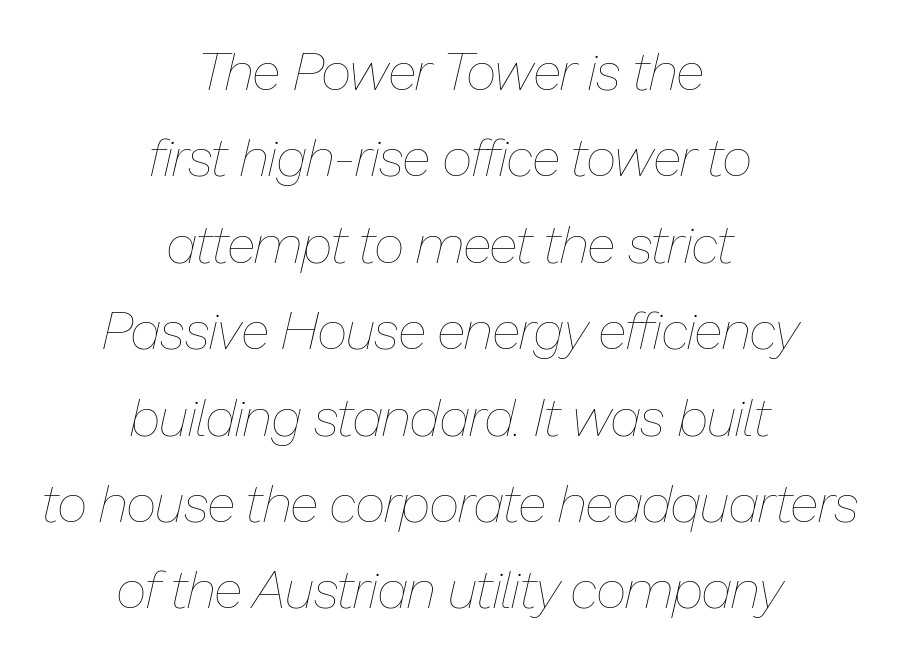
{"italic": "yes", "lean": "right", "slant_degrees": 13, "bold": "no", "weight": "thin", "width": "normal", "stroke_contrast": "low", "x_height": "medium", "monospaced": "no", "underline": "no", "align": "center", "line_spacing": "normal", "line_spacing_ratio": 1.63, "letter_spacing": "normal", "letter_spacing_em": 0.0, "glyph_px": 53}
